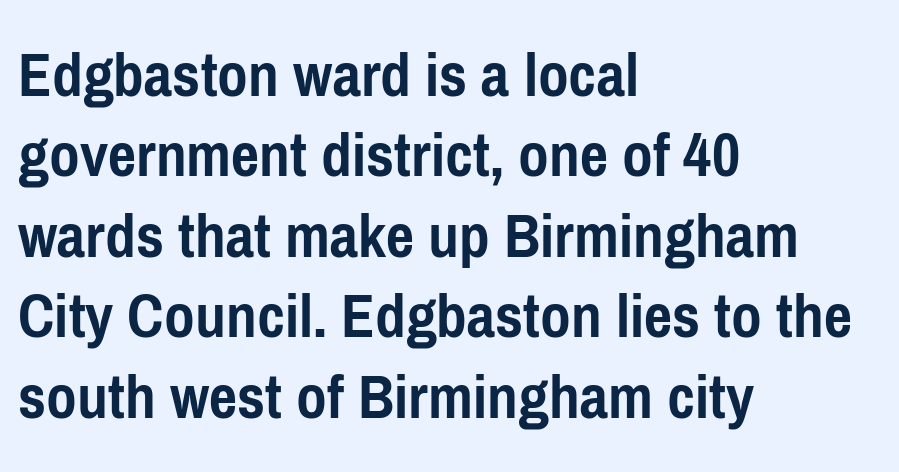
Q: Is the text bold? A: Yes.
Q: Is the text italic (slanted)? A: No, it is upright.
Q: Is the typeface a serif or a sans-serif typeface? A: Sans-serif.
Q: Is the text underlined? A: No.
Q: How is the paragraph aligned? A: Left-aligned.
Q: Is the spacing between letters normal or unusually wide? A: Normal.
Q: Width (condensed, normal, or wide)? A: Condensed.
Q: Stroke contrast? A: Low.
Q: x-height? A: Medium.
Q: Monospaced? A: No.
